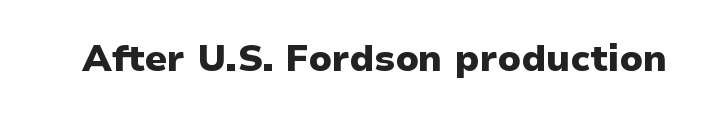
The image shows 37 px heavy sans-serif type, upright; set normal letter spacing, not underlined; low stroke contrast and a medium x-height.
